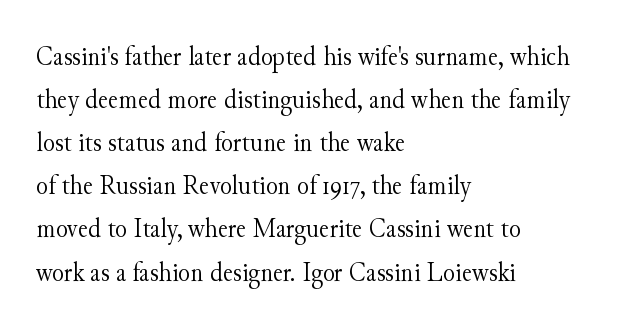
Q: Is the text bold? A: No.
Q: Is the text italic (slanted)? A: No, it is upright.
Q: Is the typeface a serif or a sans-serif typeface? A: Serif.
Q: Is the text underlined? A: No.
Q: How is the paragraph aligned? A: Left-aligned.
Q: Is the spacing between letters normal or unusually wide? A: Normal.
Q: Is the spacing between lines tight, normal or loose? A: Normal.
Q: Width (condensed, normal, or wide)? A: Normal.
Q: Stroke contrast? A: Medium.
Q: x-height? A: Small.
Q: Monospaced? A: No.
